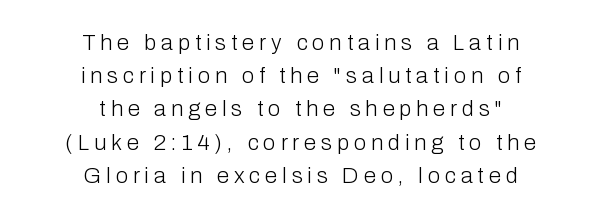
Beneath every word, the page is bare. A centered setting, common on invitations and titles, is used for this passage. No italicization has been applied; the sample stays upright. The block of text has a typical density, with ordinary space between rows.
